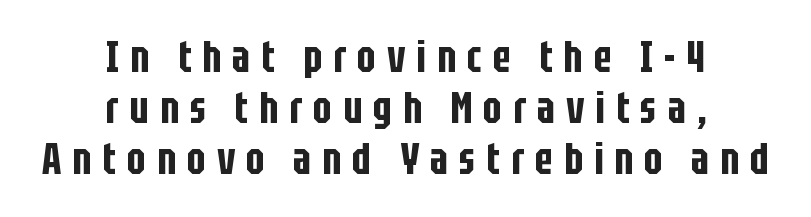
Is the block centered? Yes — each line is placed symmetrically about the middle. The rendering shows plain stroke endings on the letterforms — a sans-serif design. Anything drawn beneath the words? Only blank space. There is plenty of visible air inserted between adjacent glyphs. The letters stand upright; this is a roman face. Proportional: the letters do not fall into vertical columns.
